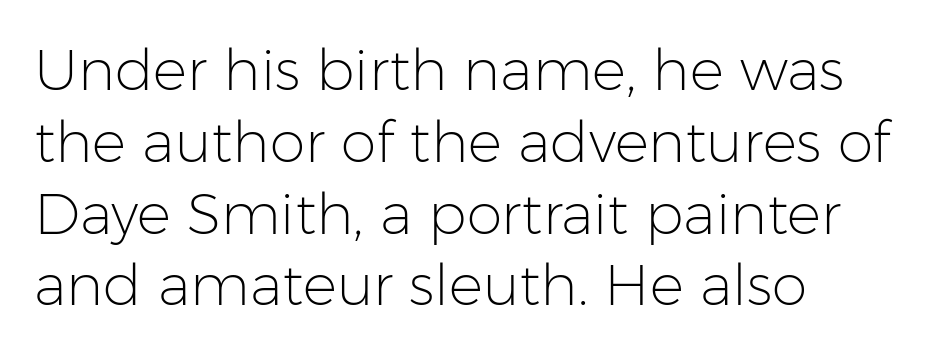
Just letters on the line, the space beneath them empty. The paragraph shown leans on its left margin. Each letter keeps its own natural width here, so spacing adapts to shape. Letter spacing: default. One glance says typical: line gaps are just what's usual.
